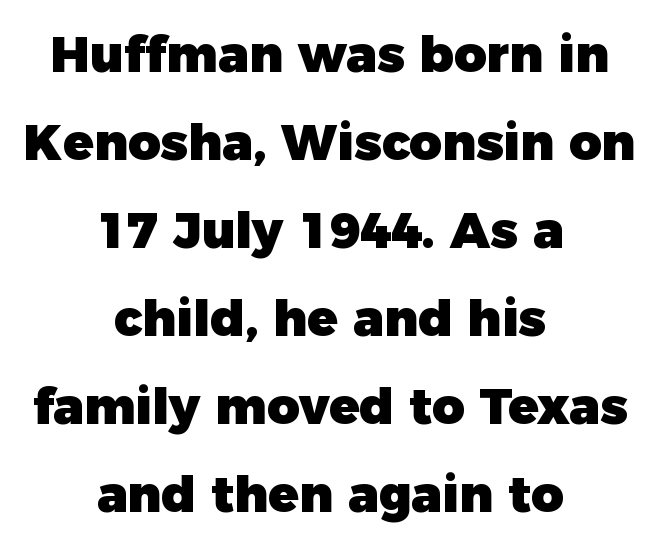
How are the letters spaced? Ordinarily, with no added tracking. The typesetting leans heavy: a genuine bold. The letters stand upright; this is a roman face. Does the copy run flush right? No — it is centered line by line. Note the varied advance widths — an 'i' is clearly narrower than an 'm'. The characters display no serif detailing; their extremities are plain.
